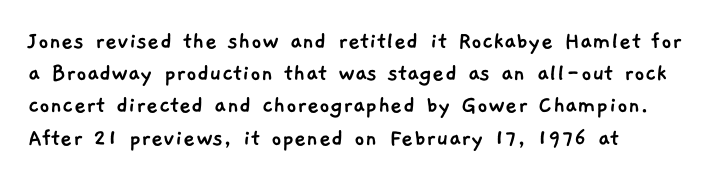
Q: Is the text underlined? A: No.
Q: How is the paragraph aligned? A: Left-aligned.
Q: Is the spacing between letters normal or unusually wide? A: Normal.
